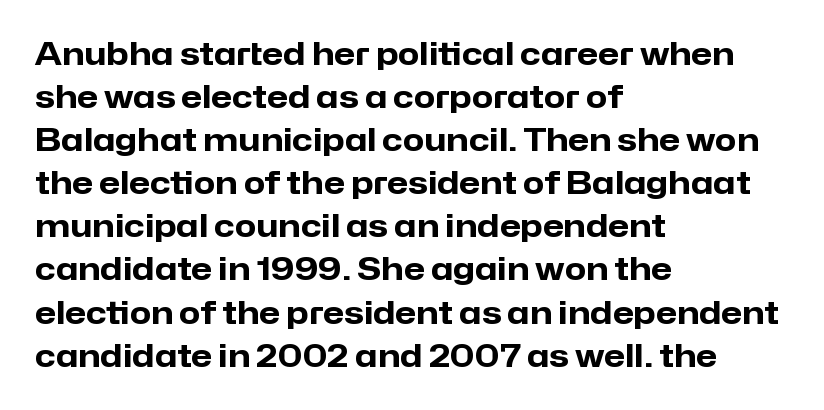
The type is set solid horizontally, with unmodified tracking. The paragraph shown leans on its left margin. This sample has the flowing, uneven cadence of proportional lettering. Heavy-handed strokes throughout: this text is bold. The area under the type is left untouched. Nope, no serifs anywhere on these letters.
